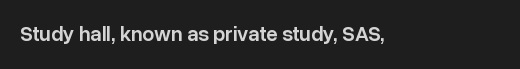
Typesetter's note: demi weight, one step under bold. The specimen omits any rule beneath the text block's lines. Is there any slant? The stems are plumb. Does extra space separate the letters? No, they use regular spacing.
